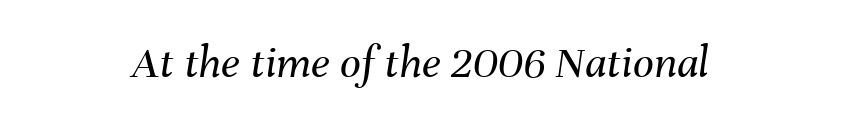
Q: Is the text bold? A: No.
Q: Is the text italic (slanted)? A: Yes, it leans right by about 8 degrees.
Q: Is the text underlined? A: No.
Q: Is the spacing between letters normal or unusually wide? A: Normal.
Q: Width (condensed, normal, or wide)? A: Normal.
Q: Stroke contrast? A: Medium.
Q: x-height? A: Medium.
Q: Monospaced? A: No.
